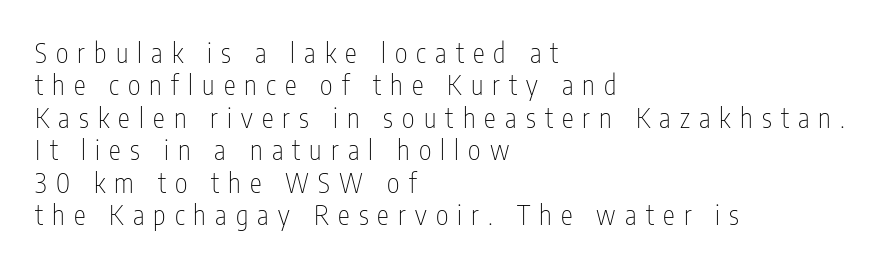
The image shows 27 px text type, upright; set left-aligned, line spacing 1.2x, unusually wide letter spacing (+0.34 em), not underlined.
